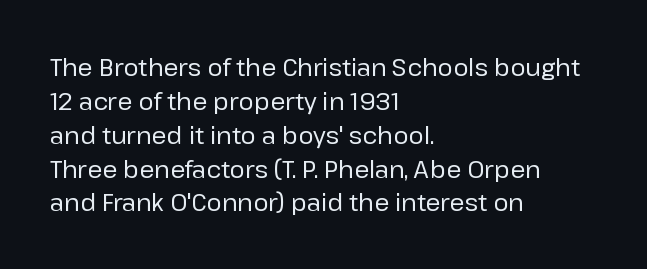
The image shows 24 px text type, upright; set left-aligned, normal line spacing (1.41x), normal letter spacing, not underlined.
